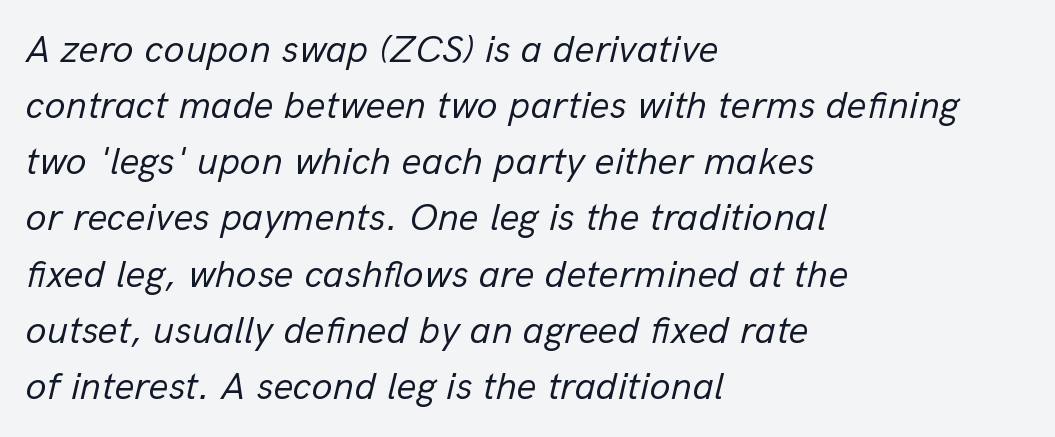
{"italic": "yes", "lean": "right", "slant_degrees": 13, "bold": "no", "weight": "regular", "width": "normal", "stroke_contrast": "low", "x_height": "medium", "monospaced": "no", "underline": "no", "align": "left", "line_spacing": "normal", "line_spacing_ratio": 1.44, "letter_spacing": "normal", "letter_spacing_em": 0.0, "glyph_px": 39}
